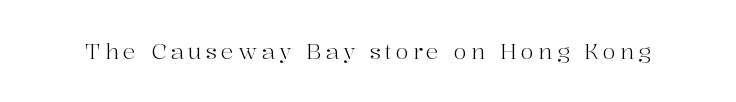
The specimen reads as upright at a glance. The face looks like a standard text weight, possibly lighter. Nobody drew a line under any word here.
